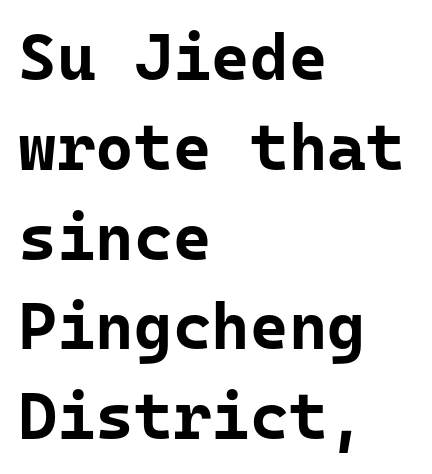
Q: Is the text bold? A: Yes.
Q: Is the text italic (slanted)? A: No, it is upright.
Q: Is the typeface a serif or a sans-serif typeface? A: Sans-serif.
Q: Is the text underlined? A: No.
Q: How is the paragraph aligned? A: Left-aligned.
Q: Is the spacing between letters normal or unusually wide? A: Normal.
Q: Is the spacing between lines tight, normal or loose? A: Normal.
Q: Width (condensed, normal, or wide)? A: Normal.
Q: Stroke contrast? A: Low.
Q: x-height? A: Medium.
Q: Monospaced? A: Yes.
